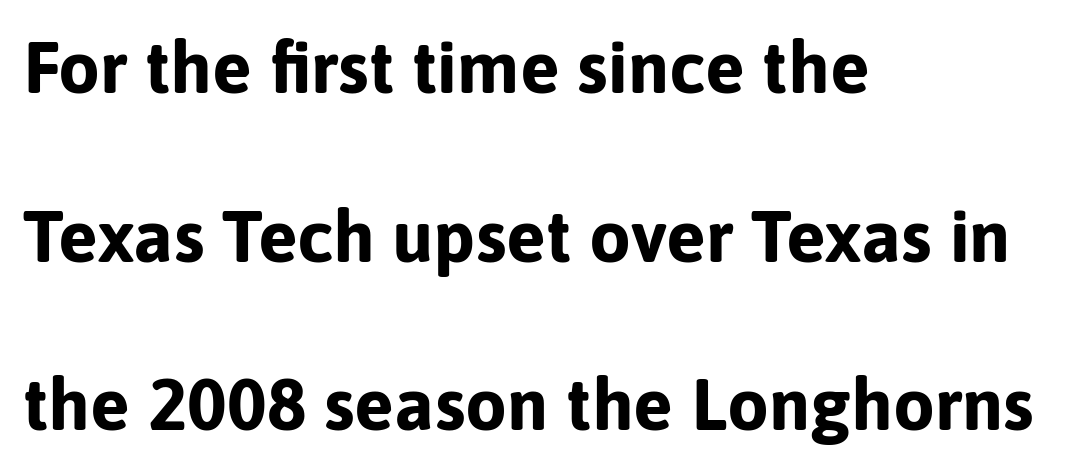
Q: Is the text bold? A: Yes.
Q: Is the text italic (slanted)? A: No, it is upright.
Q: Is the typeface a serif or a sans-serif typeface? A: Sans-serif.
Q: Is the text underlined? A: No.
Q: How is the paragraph aligned? A: Left-aligned.
Q: Is the spacing between letters normal or unusually wide? A: Normal.
Q: Is the spacing between lines tight, normal or loose? A: Loose.
Q: Width (condensed, normal, or wide)? A: Normal.
Q: Stroke contrast? A: Low.
Q: x-height? A: Medium.
Q: Monospaced? A: No.
